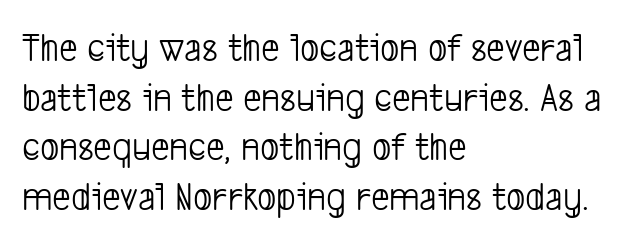
The image shows 41 px light, condensed sans-serif type; set left-aligned, line spacing 1.21x, normal letter spacing, not underlined; low stroke contrast and a medium x-height.
